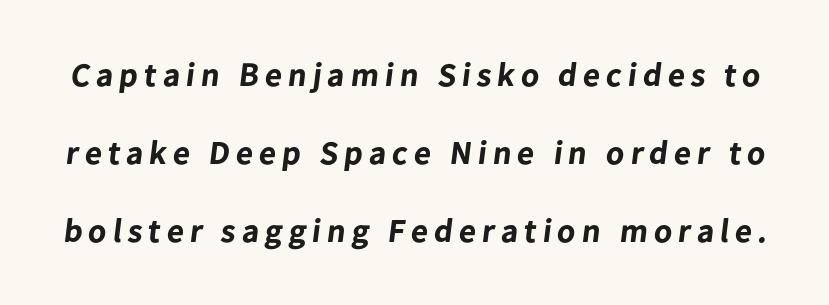
The image shows 33 px bold sans-serif type; set loose line spacing (2.36x), not underlined; low stroke contrast and a medium x-height.
